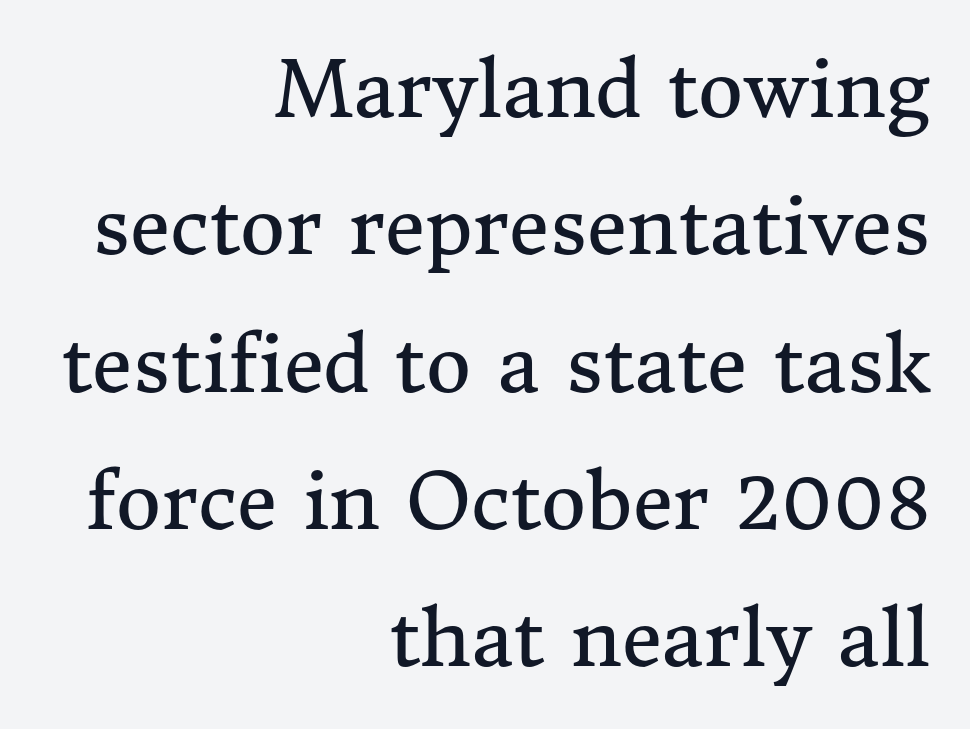
The image shows 78 px regular-weight serif type, upright; set right-aligned, line spacing 1.76x, normal letter spacing, not underlined; medium stroke contrast and a medium x-height.
